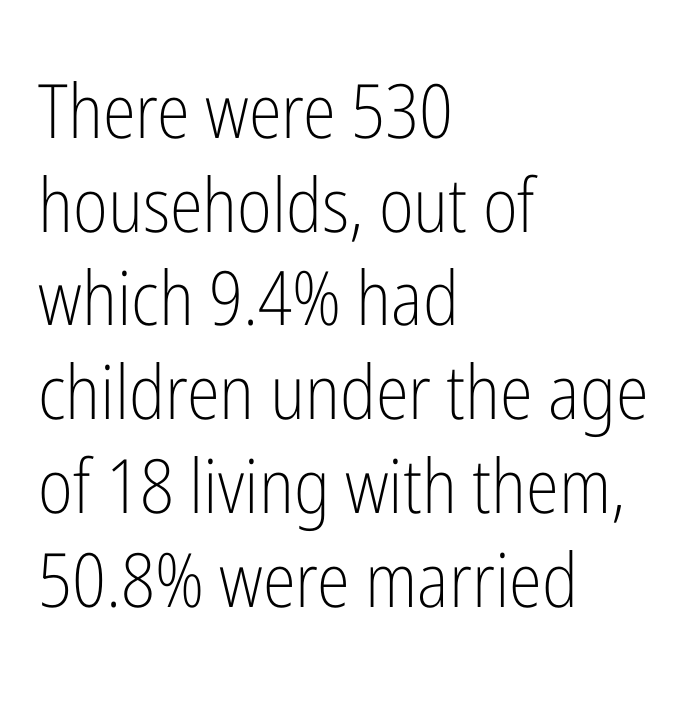
{"serif": "no", "italic": "no", "bold": "no", "weight": "light", "width": "condensed", "stroke_contrast": "low", "x_height": "medium", "monospaced": "no", "underline": "no", "align": "left", "line_spacing": "normal", "line_spacing_ratio": 1.25, "letter_spacing": "normal", "letter_spacing_em": 0.0, "glyph_px": 75}
